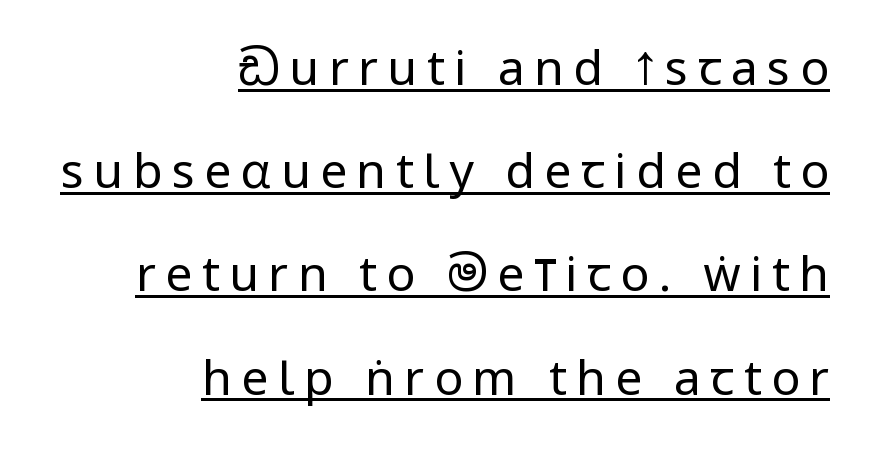
Q: Is the text bold? A: No.
Q: Is the text italic (slanted)? A: No, it is upright.
Q: Is the typeface a serif or a sans-serif typeface? A: Sans-serif.
Q: Is the text underlined? A: Yes.
Q: How is the paragraph aligned? A: Right-aligned.
Q: Is the spacing between letters normal or unusually wide? A: Unusually wide.
Q: Is the spacing between lines tight, normal or loose? A: Loose.
Q: Width (condensed, normal, or wide)? A: Condensed.
Q: Stroke contrast? A: Low.
Q: x-height? A: Large.
Q: Monospaced? A: No.
